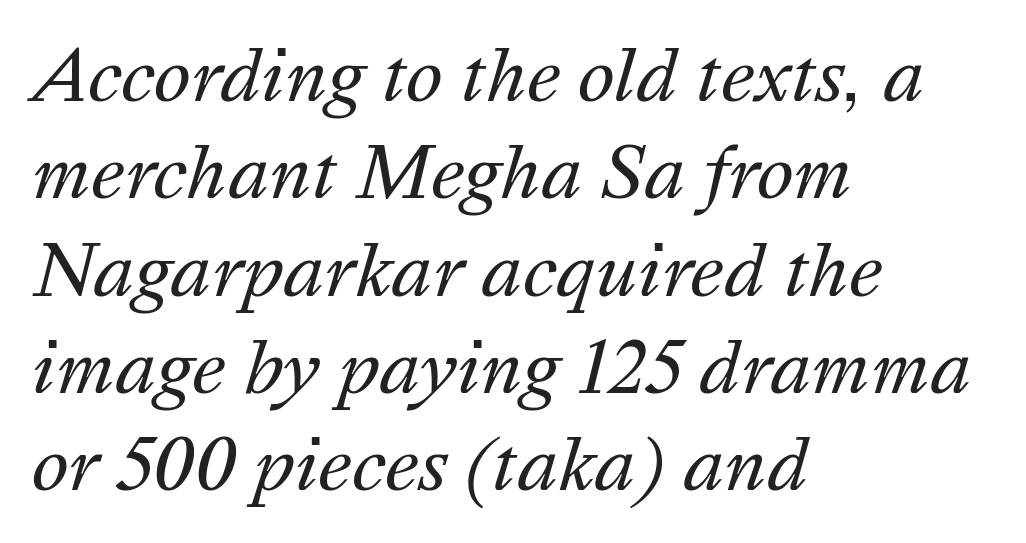
{"italic": "yes", "lean": "right", "slant_degrees": 16, "bold": "no", "weight": "regular", "width": "normal", "stroke_contrast": "medium", "x_height": "medium", "monospaced": "no", "underline": "no", "align": "left", "line_spacing": "normal", "line_spacing_ratio": 1.39, "letter_spacing": "normal", "letter_spacing_em": 0.0, "glyph_px": 70}
